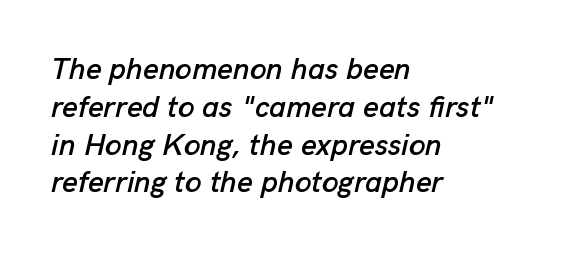
{"italic": "yes", "lean": "right", "slant_degrees": 13, "width": "normal", "stroke_contrast": "low", "x_height": "medium", "monospaced": "no", "underline": "no", "align": "left", "line_spacing": "normal", "line_spacing_ratio": 1.26, "letter_spacing": "normal", "letter_spacing_em": 0.0, "glyph_px": 30}
